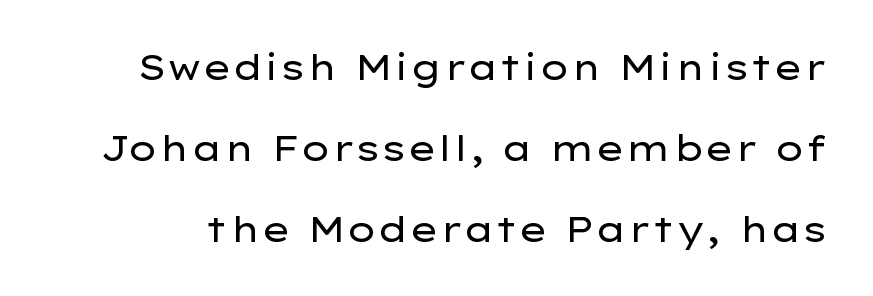
Q: Is the text bold? A: No.
Q: Is the text italic (slanted)? A: No, it is upright.
Q: Is the typeface a serif or a sans-serif typeface? A: Sans-serif.
Q: Is the text underlined? A: No.
Q: Is the spacing between letters normal or unusually wide? A: Normal.
Q: Is the spacing between lines tight, normal or loose? A: Loose.
Q: Width (condensed, normal, or wide)? A: Wide.
Q: Stroke contrast? A: Low.
Q: x-height? A: Medium.
Q: Monospaced? A: No.
